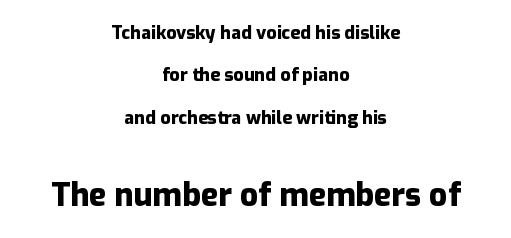
Q: Is the text bold? A: Yes.
Q: Is the text italic (slanted)? A: No, it is upright.
Q: Is the typeface a serif or a sans-serif typeface? A: Sans-serif.
Q: Is the text underlined? A: No.
Q: How is the paragraph aligned? A: Centered.
Q: Is the spacing between letters normal or unusually wide? A: Normal.
Q: Is the spacing between lines tight, normal or loose? A: Loose.
Q: Which block of text is set in a larger size, the first (top) or the second (bottom)? A: The second (bottom) one.
Q: Width (condensed, normal, or wide)? A: Normal.
Q: Stroke contrast? A: Low.
Q: x-height? A: Medium.
Q: Monospaced? A: No.
